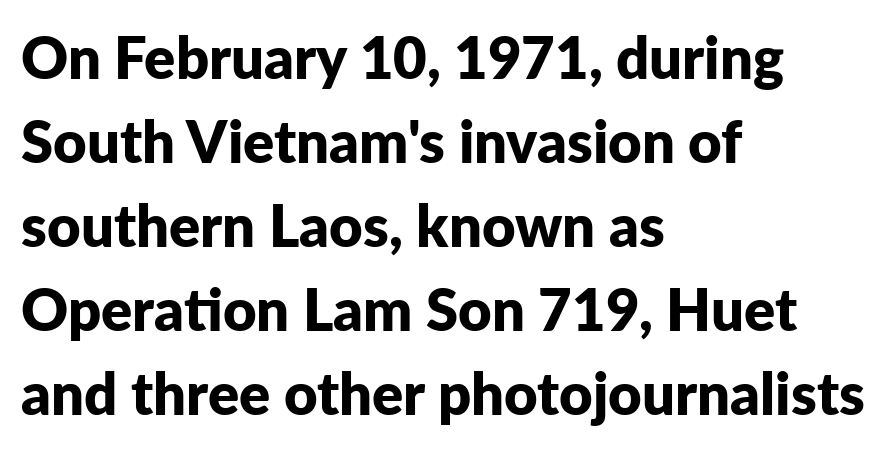
This sample uses an upright cut, with every glyph sitting square on the baseline. Type without underlining. On the weight axis this lands at bold, roughly 700. Proportional: the letters do not fall into vertical columns. Are there feet on the stems? There aren't — it's a sans.
